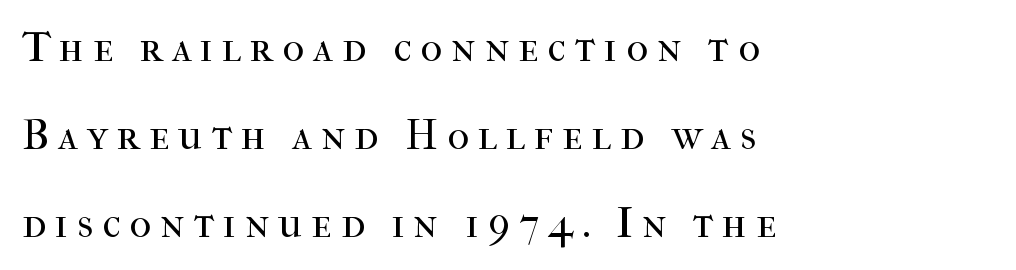
Q: Is the text bold? A: No.
Q: Is the text italic (slanted)? A: No, it is upright.
Q: Is the typeface a serif or a sans-serif typeface? A: Serif.
Q: Is the text underlined? A: No.
Q: How is the paragraph aligned? A: Left-aligned.
Q: Is the spacing between letters normal or unusually wide? A: Unusually wide.
Q: Is the spacing between lines tight, normal or loose? A: Loose.
Q: Width (condensed, normal, or wide)? A: Normal.
Q: Stroke contrast? A: High.
Q: x-height? A: Medium.
Q: Monospaced? A: No.
